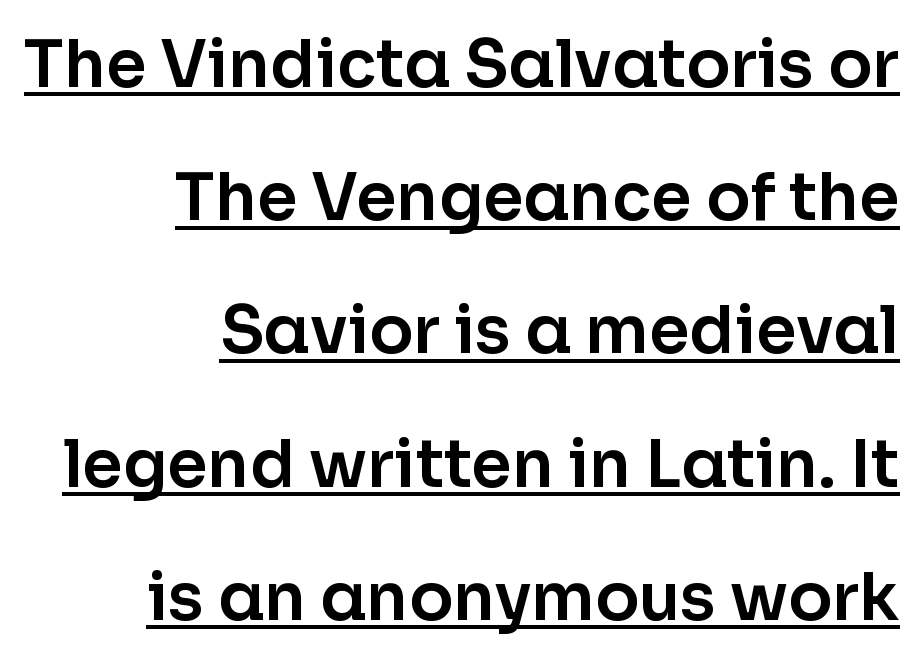
The image shows 65 px sans-serif type, upright; set right-aligned, loose line spacing (2.05x), normal letter spacing, underlined; low stroke contrast and a medium x-height.
